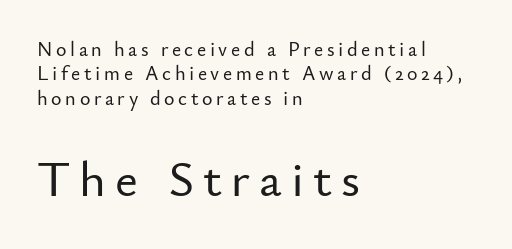
Q: Is the text italic (slanted)? A: No, it is upright.
Q: Is the typeface a serif or a sans-serif typeface? A: Sans-serif.
Q: Is the text underlined? A: No.
Q: How is the paragraph aligned? A: Left-aligned.
Q: Which block of text is set in a larger size, the first (top) or the second (bottom)? A: The second (bottom) one.
Q: Width (condensed, normal, or wide)? A: Normal.
Q: Stroke contrast? A: Low.
Q: x-height? A: Small.
Q: Monospaced? A: No.
